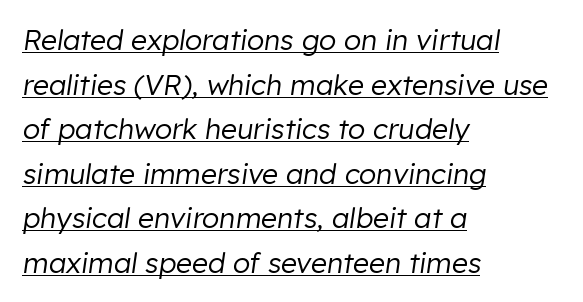
{"italic": "yes", "lean": "right", "slant_degrees": 8, "bold": "no", "weight": "regular", "width": "normal", "stroke_contrast": "low", "x_height": "medium", "monospaced": "no", "underline": "yes", "align": "left", "line_spacing": "normal", "line_spacing_ratio": 1.59, "letter_spacing": "normal", "letter_spacing_em": 0.0, "glyph_px": 28}
